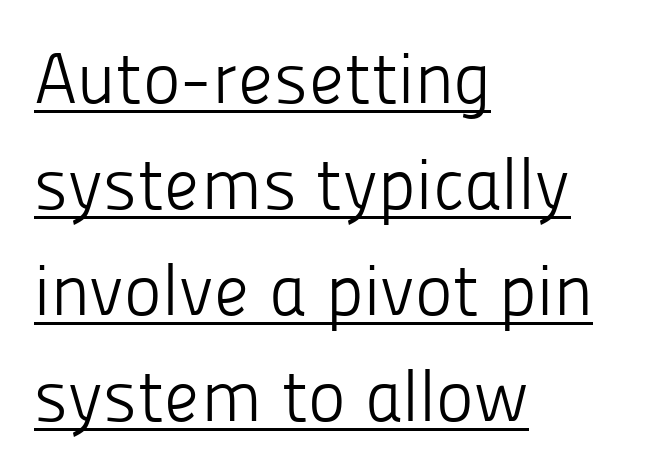
The image shows 72 px light sans-serif type, upright; set left-aligned, normal line spacing (1.47x), normal letter spacing, underlined; low stroke contrast and a medium x-height.
